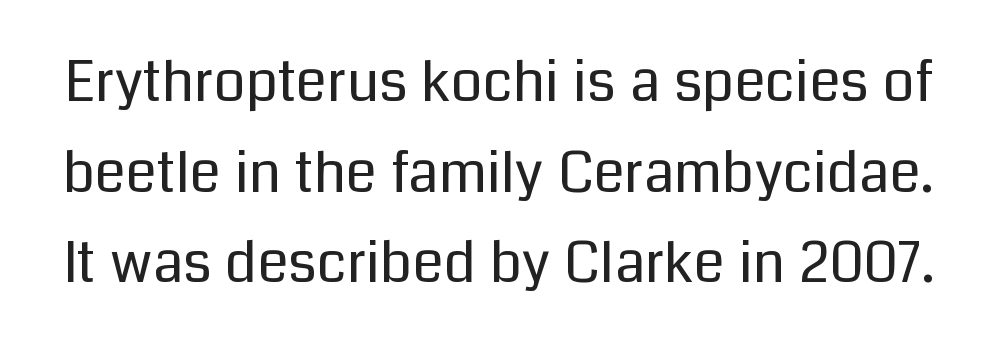
The image shows 56 px regular-weight sans-serif type, upright; set normal line spacing (1.62x), normal letter spacing, not underlined; low stroke contrast and a medium x-height.
